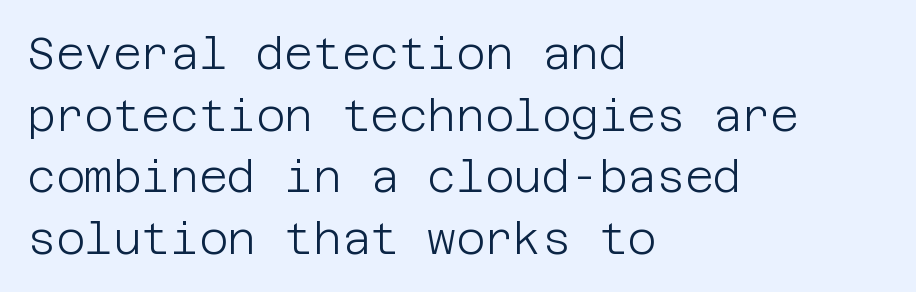
Q: Is the text bold? A: No.
Q: Is the text italic (slanted)? A: No, it is upright.
Q: Is the typeface a serif or a sans-serif typeface? A: Sans-serif.
Q: Is the text underlined? A: No.
Q: How is the paragraph aligned? A: Left-aligned.
Q: Is the spacing between letters normal or unusually wide? A: Normal.
Q: Is the spacing between lines tight, normal or loose? A: Normal.
Q: Width (condensed, normal, or wide)? A: Normal.
Q: Stroke contrast? A: Low.
Q: x-height? A: Large.
